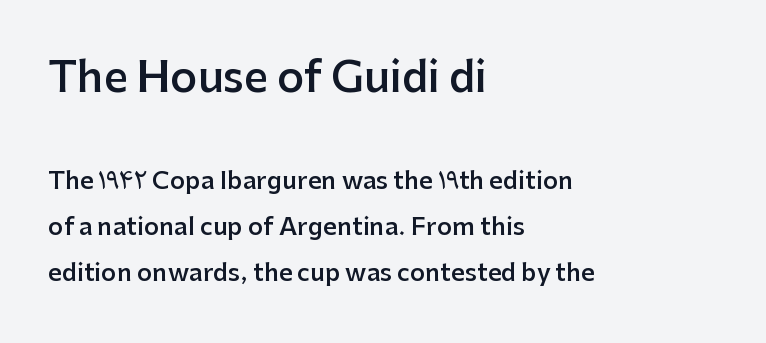
Every stem runs plumb, perpendicular to the baseline. Two sizes are in play, and the larger belongs to the first block. Spacing verdict: proportional, widths tailored to each character. Spacing between characters is what you'd get straight out of the box.
